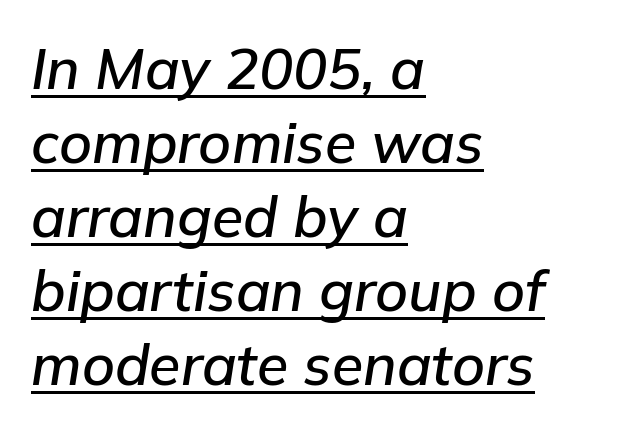
The image shows 57 px text type, italic (leaning right); set left-aligned, normal line spacing (1.3x), normal letter spacing, underlined; low stroke contrast and a medium x-height.
